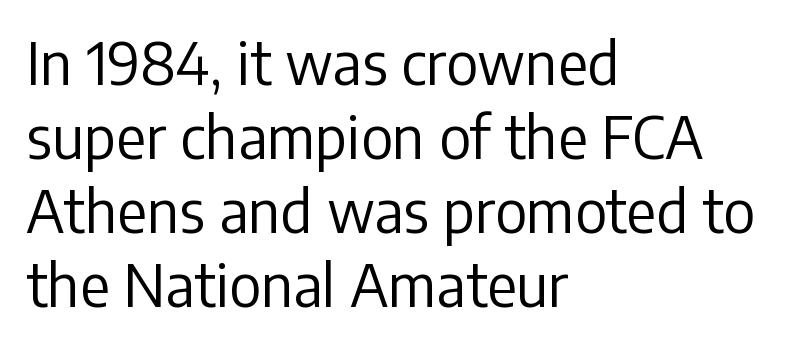
{"serif": "no", "italic": "no", "bold": "no", "weight": "regular", "width": "normal", "stroke_contrast": "low", "x_height": "medium", "monospaced": "no", "underline": "no", "align": "left", "line_spacing": "normal", "line_spacing_ratio": 1.3, "letter_spacing": "normal", "letter_spacing_em": 0.0, "glyph_px": 57}
